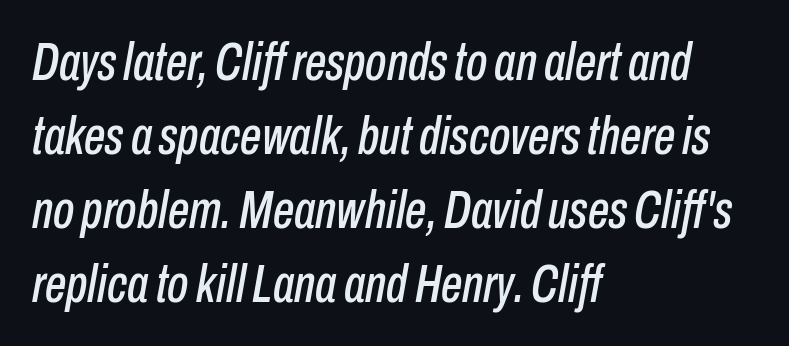
The image shows 54 px condensed type, italic (leaning right); set left-aligned, normal line spacing (1.37x), normal letter spacing, not underlined; low stroke contrast and a medium x-height.
